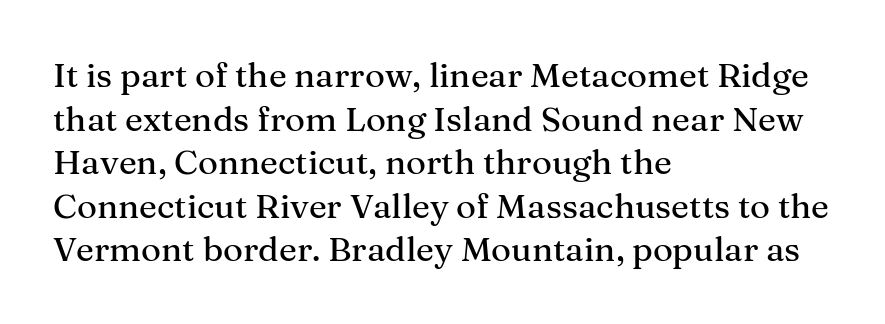
The image shows 34 px serif type, upright; set left-aligned, normal line spacing (1.28x), normal letter spacing, not underlined; medium stroke contrast and a medium x-height.
